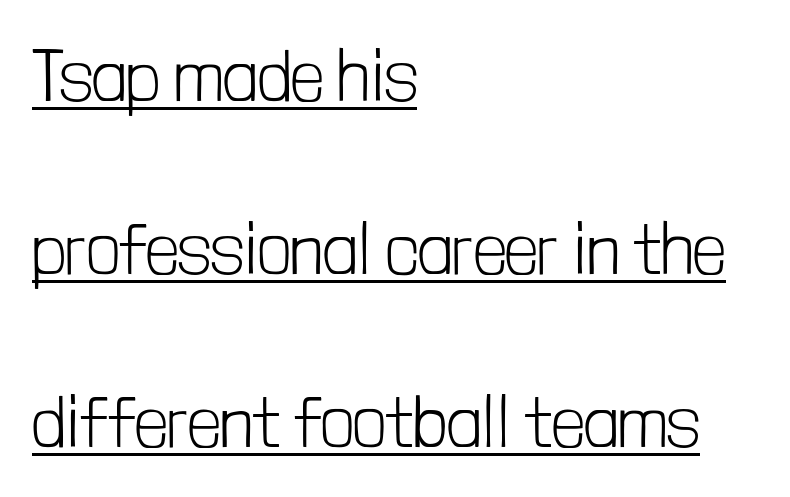
The image shows 72 px light, condensed sans-serif type, upright; set left-aligned, loose line spacing (2.4x), normal letter spacing, underlined; low stroke contrast and a medium x-height.
